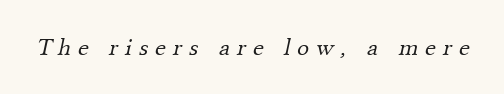
Q: Is the text bold? A: No.
Q: Is the text underlined? A: No.
Q: Is the spacing between letters normal or unusually wide? A: Unusually wide.
